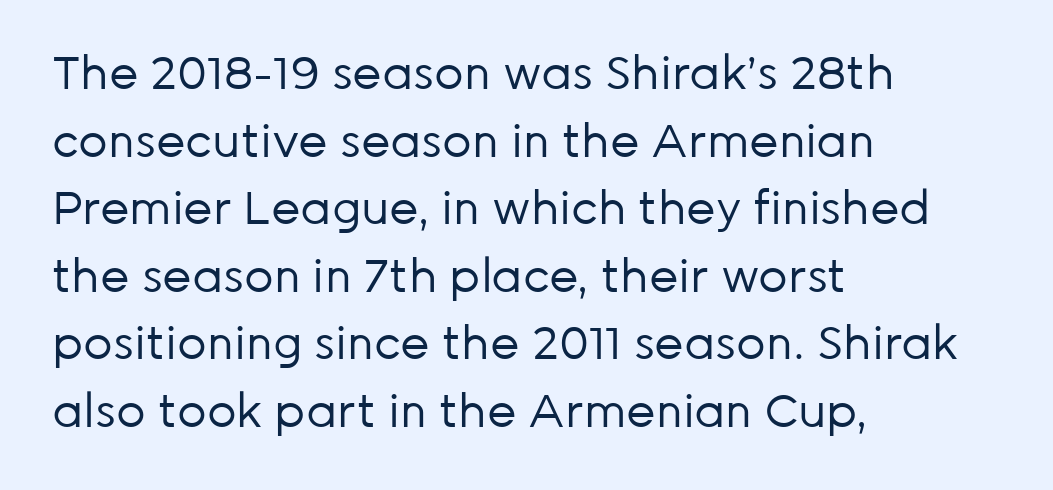
The image shows 46 px regular-weight sans-serif type, upright; set left-aligned, normal line spacing (1.47x), normal letter spacing, not underlined; low stroke contrast and a medium x-height.
